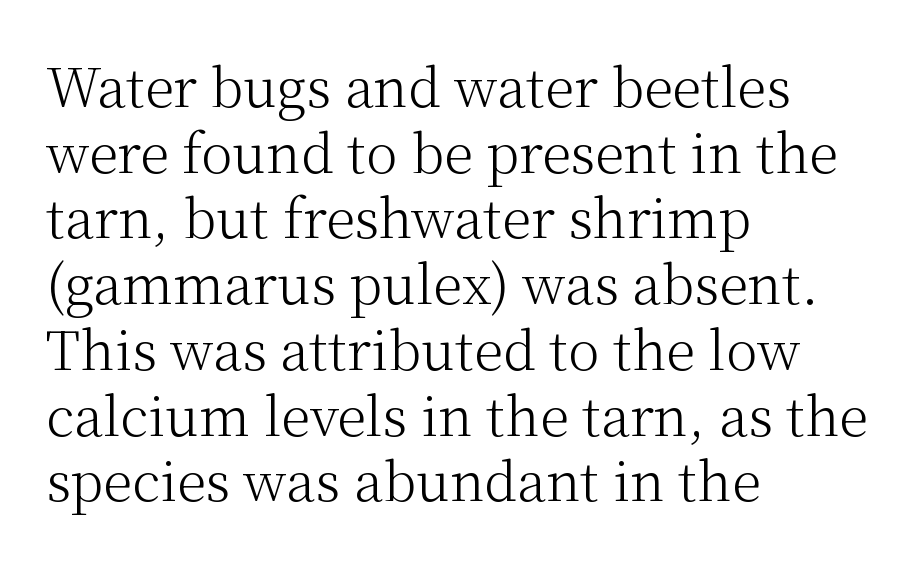
{"serif": "yes", "italic": "no", "bold": "no", "weight": "light", "width": "normal", "stroke_contrast": "medium", "x_height": "medium", "monospaced": "no", "underline": "no", "align": "left", "line_spacing_ratio": 1.24, "letter_spacing": "normal", "letter_spacing_em": 0.0, "glyph_px": 53}
